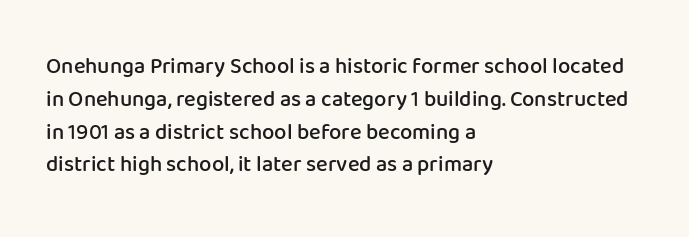
This sample is left-justified, so line endings fall wherever the words run out. Has an underline been added? It has not. The glyphs have the mass of a demibold cut, below bold. Nothing unusual about the tracking: characters are spaced as the font intends.
